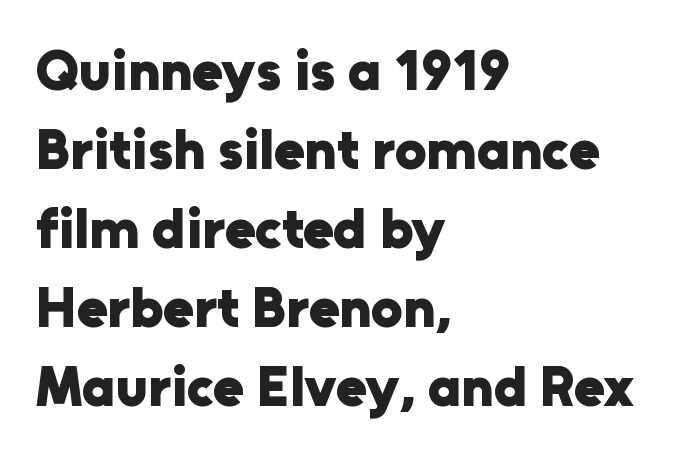
Q: Is the text bold? A: Yes.
Q: Is the text italic (slanted)? A: No, it is upright.
Q: Is the typeface a serif or a sans-serif typeface? A: Sans-serif.
Q: Is the text underlined? A: No.
Q: How is the paragraph aligned? A: Left-aligned.
Q: Is the spacing between letters normal or unusually wide? A: Normal.
Q: Is the spacing between lines tight, normal or loose? A: Normal.
Q: Width (condensed, normal, or wide)? A: Normal.
Q: Stroke contrast? A: Low.
Q: x-height? A: Medium.
Q: Monospaced? A: No.
